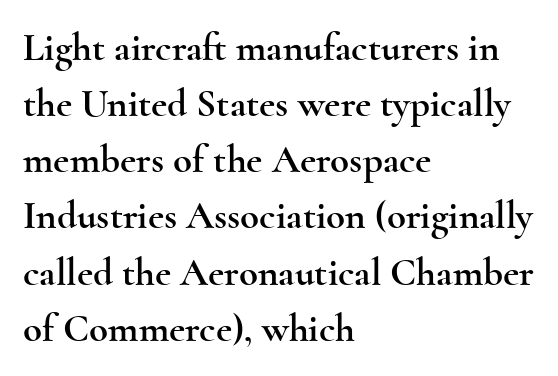
Q: Is the text italic (slanted)? A: No, it is upright.
Q: Is the typeface a serif or a sans-serif typeface? A: Serif.
Q: Is the text underlined? A: No.
Q: How is the paragraph aligned? A: Left-aligned.
Q: Is the spacing between letters normal or unusually wide? A: Normal.
Q: Is the spacing between lines tight, normal or loose? A: Normal.
Q: Width (condensed, normal, or wide)? A: Wide.
Q: x-height? A: Small.
Q: Monospaced? A: No.
